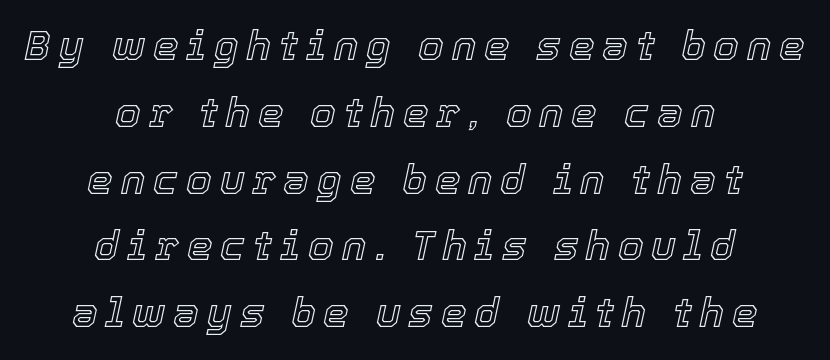
The image shows 41 px text type, italic (leaning right); set centered, normal line spacing (1.63x), not underlined; a medium x-height.
